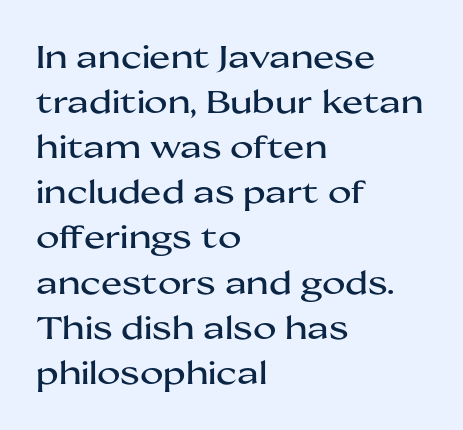
{"italic": "no", "width": "wide", "stroke_contrast": "medium", "x_height": "medium", "monospaced": "no", "underline": "no", "align": "left", "line_spacing": "normal", "line_spacing_ratio": 1.41, "letter_spacing": "normal", "letter_spacing_em": 0.0, "glyph_px": 32}
